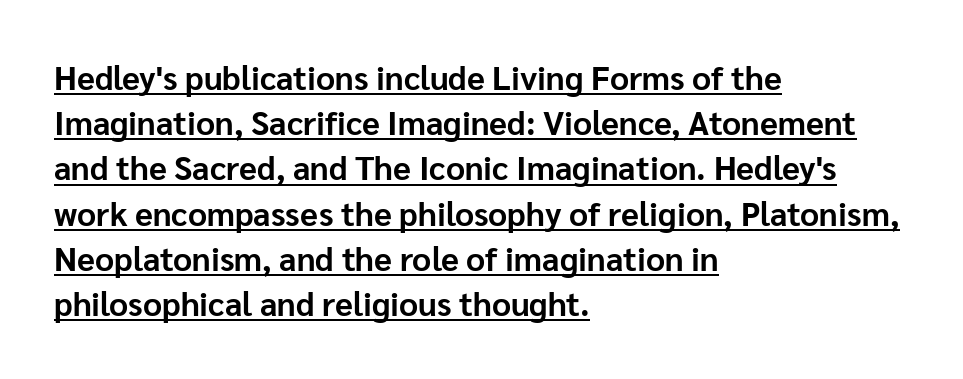
Think of a printed novel: that variable character pitch is what you see here. The specimen reads as upright at a glance. Stroke terminals: plain, sans-serif. Horizontal alignment here is leftward, the default for most running prose. What weight is shown? A full bold with thick strokes.
